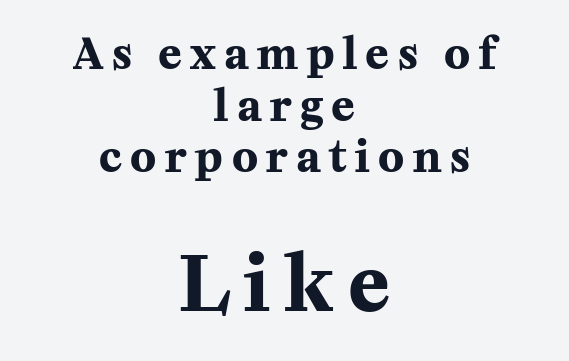
The image shows 76 px bold serif type, upright; set centered, line spacing 1.2x, unusually wide letter spacing (+0.2 em), not underlined; the second (bottom) block is 1.77x larger; medium stroke contrast and a medium x-height.
